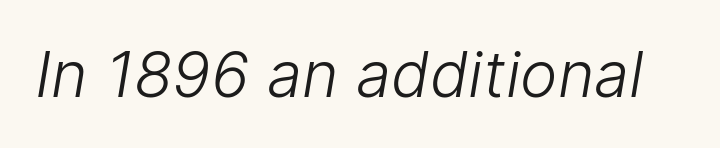
{"serif": "no", "bold": "no", "weight": "light", "width": "normal", "stroke_contrast": "low", "x_height": "medium", "monospaced": "no", "underline": "no", "letter_spacing": "normal", "letter_spacing_em": 0.0, "glyph_px": 63}
